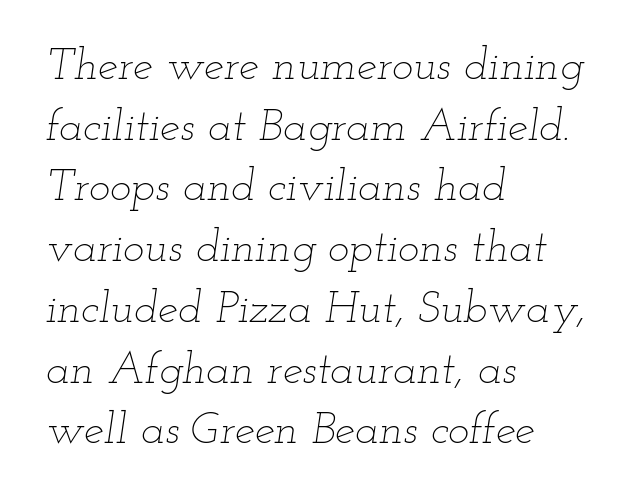
The letters advance in unequal steps, a hallmark of proportional type. Reading down the column, the eye jumps a familiar distance to each next line. Descenders are the only things crossing below the line. Letter spacing: default. Vertical stems look standard width or narrower in stroke. Notice how the stems are inclined rather than vertical — that's the hallmark of italics.
